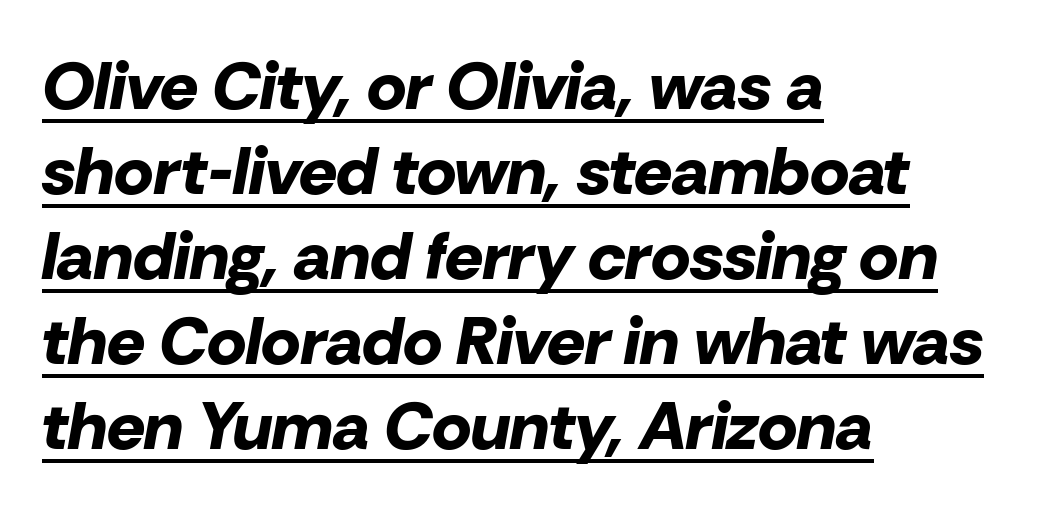
These lines sit exactly where default settings would place them. Leftover space on each line is placed entirely after the last word. What decoration does the sample have? An underline. Spacing verdict: proportional, widths tailored to each character. Designer's note — italics engaged.
